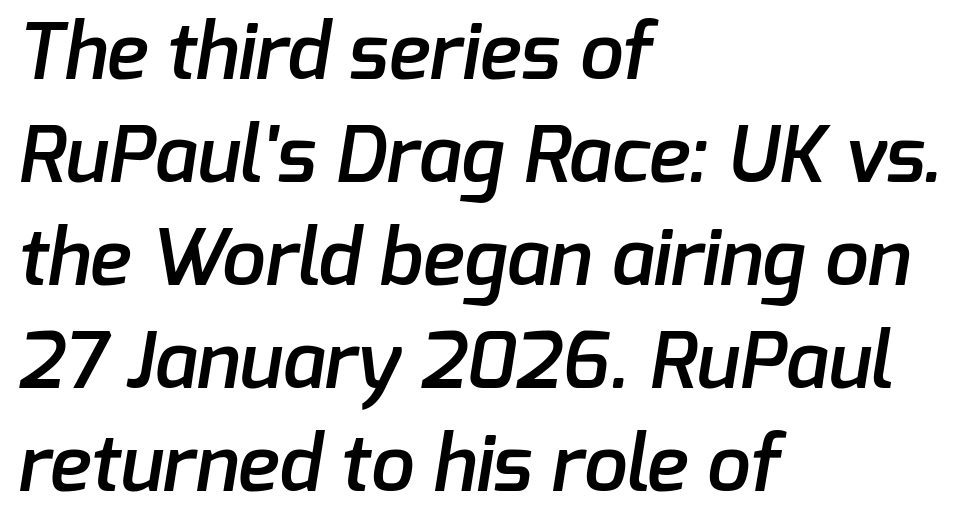
Weight check: semibold — heavier than regular, not quite bold. Look at the bottom of the vertical strokes: they stop flat, with no serifs. These lines keep a tight, regular rhythm from letter to letter. Honestly, the row spacing looks completely unremarkable.
